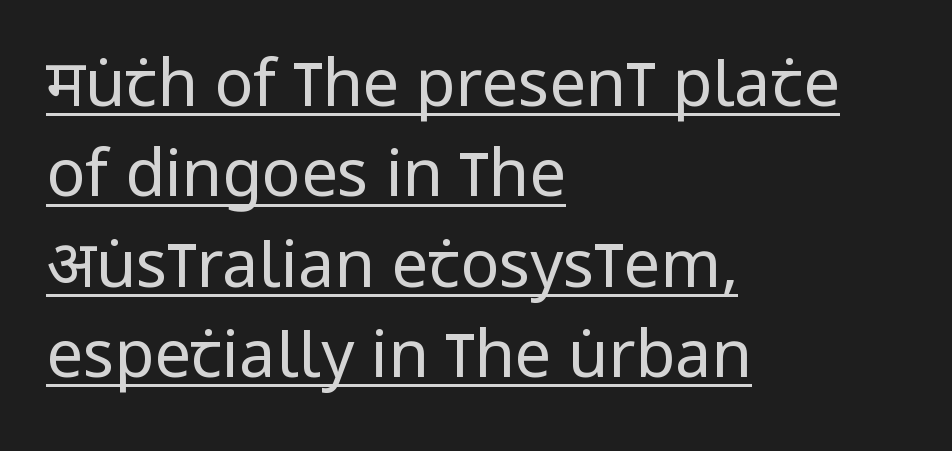
Q: Is the text bold? A: No.
Q: Is the text italic (slanted)? A: No, it is upright.
Q: Is the typeface a serif or a sans-serif typeface? A: Sans-serif.
Q: Is the text underlined? A: Yes.
Q: How is the paragraph aligned? A: Left-aligned.
Q: Is the spacing between letters normal or unusually wide? A: Normal.
Q: Is the spacing between lines tight, normal or loose? A: Normal.
Q: Width (condensed, normal, or wide)? A: Condensed.
Q: Stroke contrast? A: Low.
Q: x-height? A: Large.
Q: Monospaced? A: No.
